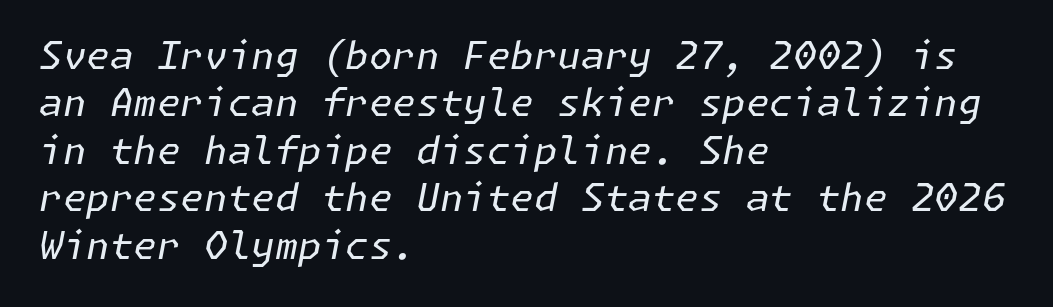
The image shows 38 px regular-weight type, italic (leaning right); set left-aligned, normal line spacing (1.25x), normal letter spacing, not underlined; low stroke contrast and a medium x-height.
